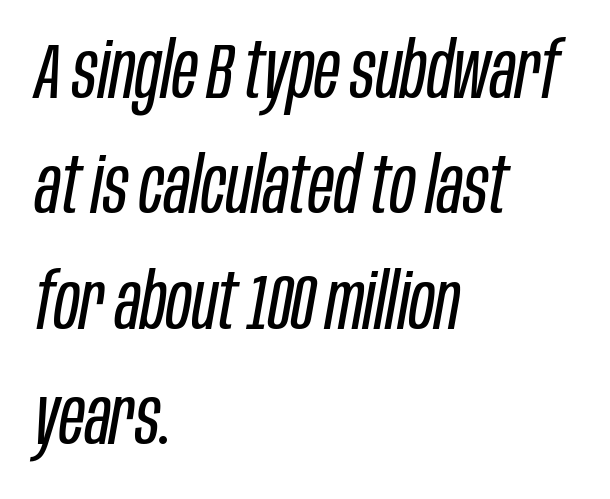
Q: Is the text bold? A: No.
Q: Is the text italic (slanted)? A: Yes, it leans right by about 10 degrees.
Q: Is the text underlined? A: No.
Q: How is the paragraph aligned? A: Left-aligned.
Q: Is the spacing between letters normal or unusually wide? A: Normal.
Q: Is the spacing between lines tight, normal or loose? A: Normal.
Q: Width (condensed, normal, or wide)? A: Condensed.
Q: Stroke contrast? A: Low.
Q: x-height? A: Large.
Q: Monospaced? A: No.
